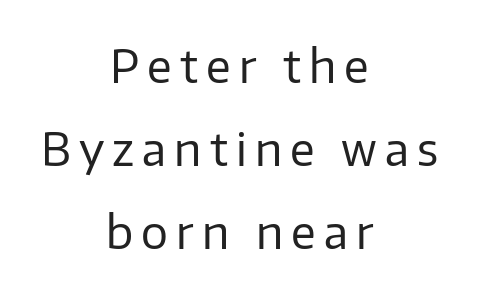
The image shows 45 px regular-weight sans-serif type, upright; set centered, line spacing 1.85x, not underlined; low stroke contrast and a medium x-height.
